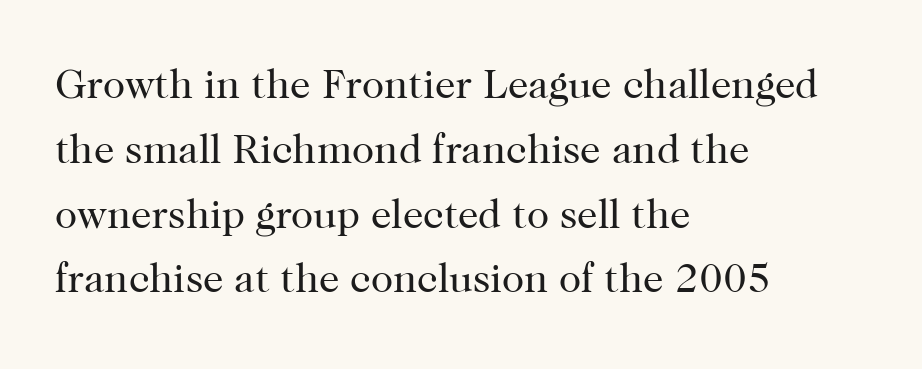
The image shows 41 px regular-weight serif type, upright; set left-aligned, normal line spacing (1.58x), normal letter spacing, not underlined; high stroke contrast and a medium x-height.
